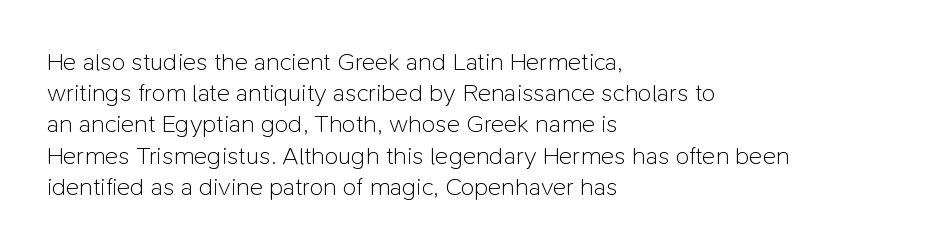
Q: Is the text bold? A: No.
Q: Is the text italic (slanted)? A: No, it is upright.
Q: Is the text underlined? A: No.
Q: How is the paragraph aligned? A: Left-aligned.
Q: Is the spacing between letters normal or unusually wide? A: Normal.
Q: Is the spacing between lines tight, normal or loose? A: Normal.
